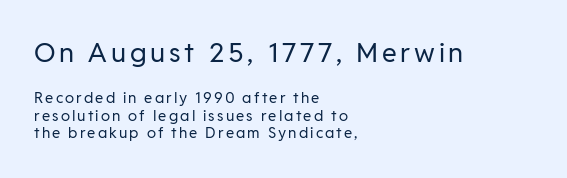
{"italic": "no", "bold": "no", "underline": "no", "align": "left", "line_spacing_ratio": 1.17, "larger_block": "first", "size_ratio": 1.8, "glyph_px": 27}
